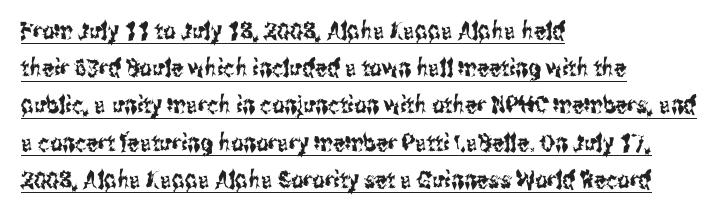
Q: Is the text italic (slanted)? A: No, it is upright.
Q: Is the text underlined? A: Yes.
Q: How is the paragraph aligned? A: Left-aligned.
Q: Is the spacing between letters normal or unusually wide? A: Normal.
Q: Is the spacing between lines tight, normal or loose? A: Normal.
